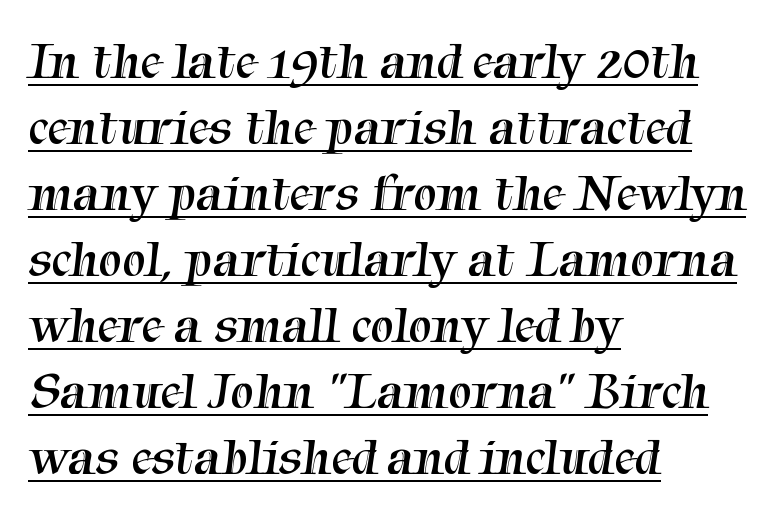
Q: Is the text bold? A: No.
Q: Is the typeface a serif or a sans-serif typeface? A: Serif.
Q: Is the text underlined? A: Yes.
Q: How is the paragraph aligned? A: Left-aligned.
Q: Is the spacing between letters normal or unusually wide? A: Normal.
Q: Is the spacing between lines tight, normal or loose? A: Normal.
Q: Width (condensed, normal, or wide)? A: Normal.
Q: Stroke contrast? A: Medium.
Q: x-height? A: Medium.
Q: Monospaced? A: No.
